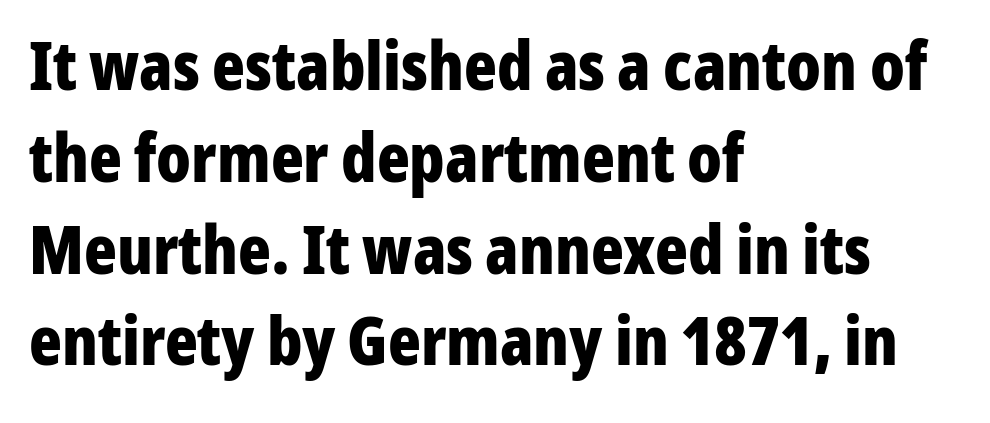
Q: Is the text bold? A: Yes.
Q: Is the text italic (slanted)? A: No, it is upright.
Q: Is the typeface a serif or a sans-serif typeface? A: Sans-serif.
Q: Is the text underlined? A: No.
Q: How is the paragraph aligned? A: Left-aligned.
Q: Is the spacing between letters normal or unusually wide? A: Normal.
Q: Is the spacing between lines tight, normal or loose? A: Normal.
Q: Width (condensed, normal, or wide)? A: Condensed.
Q: Stroke contrast? A: Low.
Q: x-height? A: Medium.
Q: Monospaced? A: No.
